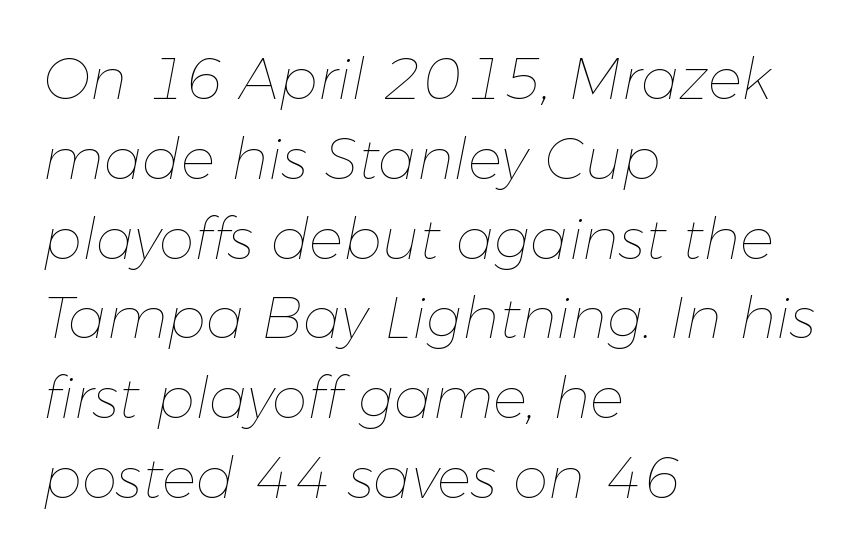
The image shows 57 px thin type, italic (leaning right); set left-aligned, normal line spacing (1.4x), normal letter spacing, not underlined; low stroke contrast and a medium x-height.
